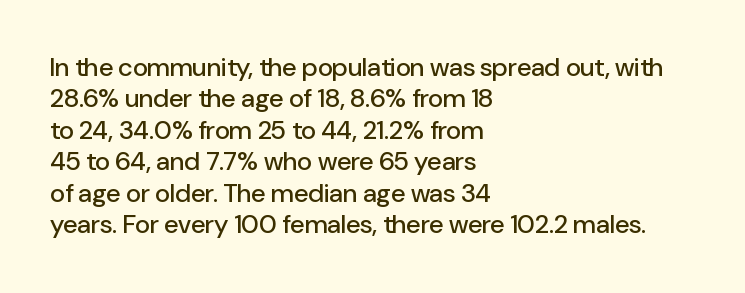
The image shows 26 px text type, upright; set left-aligned, line spacing 1.21x, normal letter spacing, not underlined.
